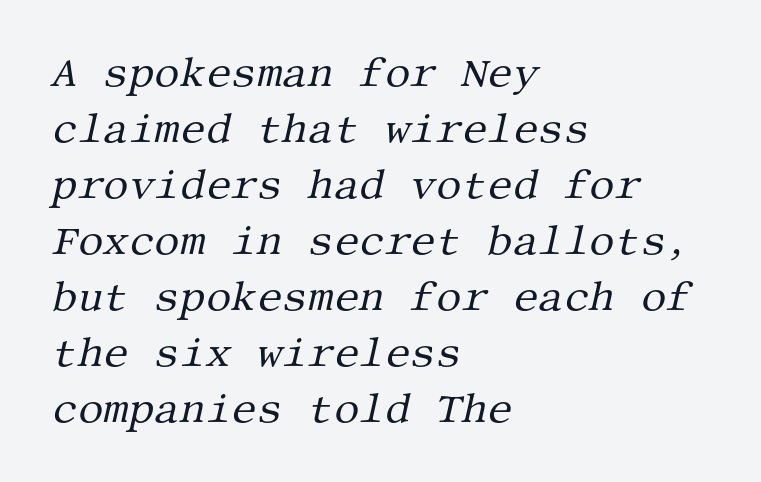
The image shows 40 px regular-weight serif type, italic (leaning right); set left-aligned, normal line spacing (1.4x), normal letter spacing, not underlined; medium stroke contrast and a large x-height.
